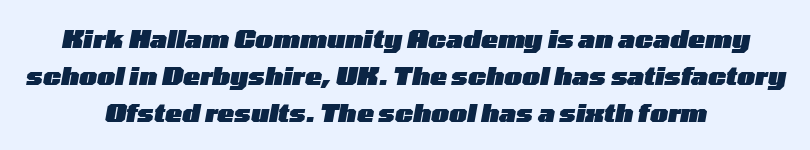
{"italic": "yes", "lean": "right", "slant_degrees": 10, "bold": "yes", "underline": "no", "align": "center", "line_spacing": "normal", "line_spacing_ratio": 1.48, "letter_spacing": "normal", "letter_spacing_em": 0.0, "glyph_px": 25}
